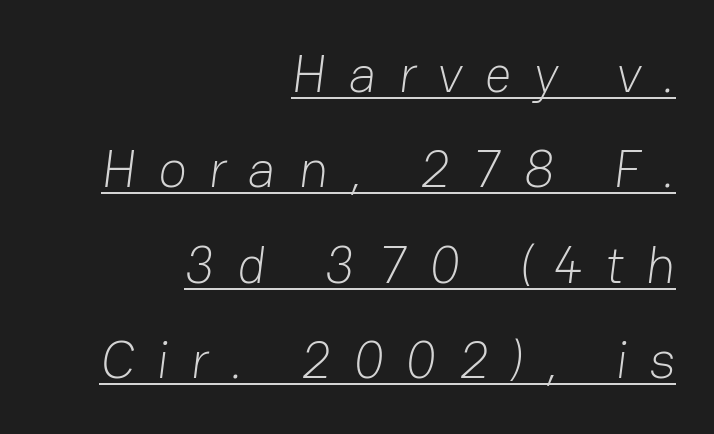
Q: Is the text bold? A: No.
Q: Is the typeface a serif or a sans-serif typeface? A: Sans-serif.
Q: Is the text underlined? A: Yes.
Q: How is the paragraph aligned? A: Right-aligned.
Q: Is the spacing between letters normal or unusually wide? A: Unusually wide.
Q: Width (condensed, normal, or wide)? A: Normal.
Q: Stroke contrast? A: Low.
Q: x-height? A: Medium.
Q: Monospaced? A: No.
